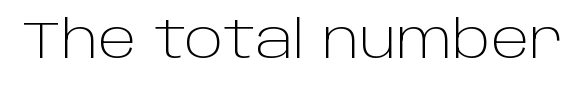
A typesetter would call this proportional, since set widths differ per character. No feet cap the strokes, marking this as sans-serif type. No word sits above an underline. The letterforms sit at book weight or below.
